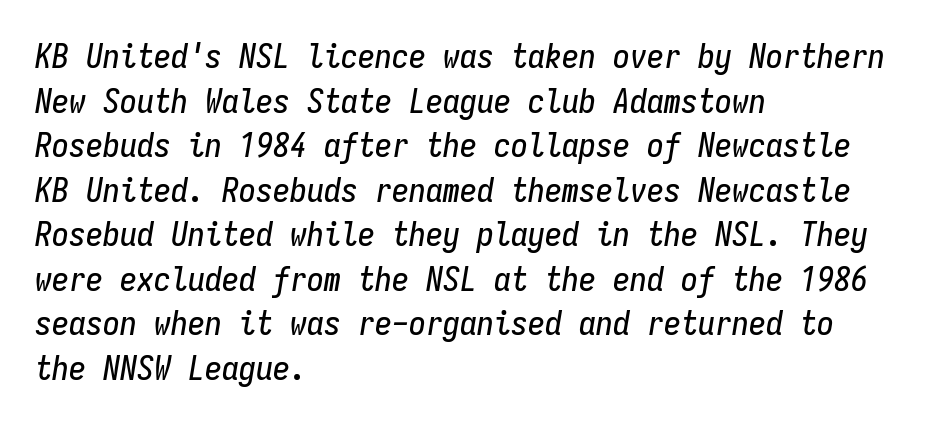
{"italic": "yes", "lean": "right", "slant_degrees": 9, "width": "condensed", "stroke_contrast": "low", "x_height": "medium", "monospaced": "yes", "underline": "no", "align": "left", "line_spacing": "normal", "line_spacing_ratio": 1.31, "letter_spacing": "normal", "letter_spacing_em": 0.0, "glyph_px": 34}
